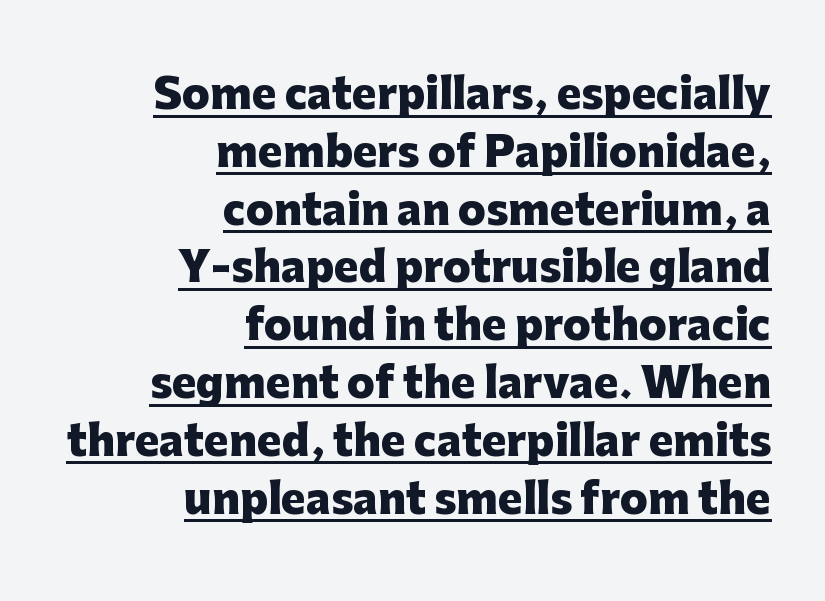
Q: Is the text bold? A: Yes.
Q: Is the text italic (slanted)? A: No, it is upright.
Q: Is the typeface a serif or a sans-serif typeface? A: Sans-serif.
Q: Is the text underlined? A: Yes.
Q: How is the paragraph aligned? A: Right-aligned.
Q: Is the spacing between letters normal or unusually wide? A: Normal.
Q: Is the spacing between lines tight, normal or loose? A: Normal.
Q: Width (condensed, normal, or wide)? A: Normal.
Q: Stroke contrast? A: Low.
Q: x-height? A: Medium.
Q: Monospaced? A: No.
